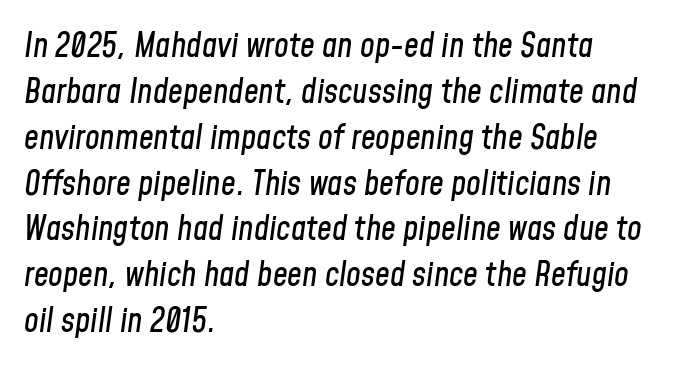
The image shows 33 px condensed type, italic (leaning right); set left-aligned, normal line spacing (1.39x), normal letter spacing, not underlined; low stroke contrast and a medium x-height.
